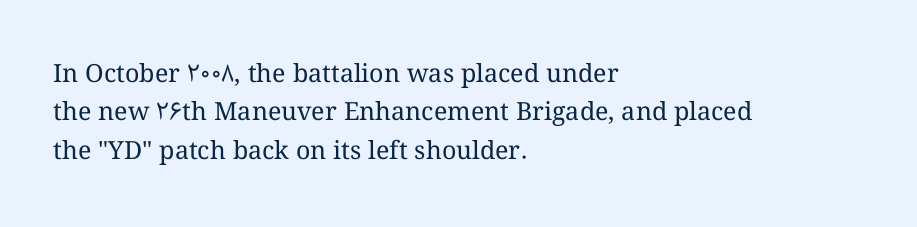
This sample uses an upright cut, with every glyph sitting square on the baseline. The string is rendered with underlining switched off. Tracking value appears to be zero — textbook default spacing. The lines in this sample share a left origin and differ only in where they stop. Vertical spacing — default.
